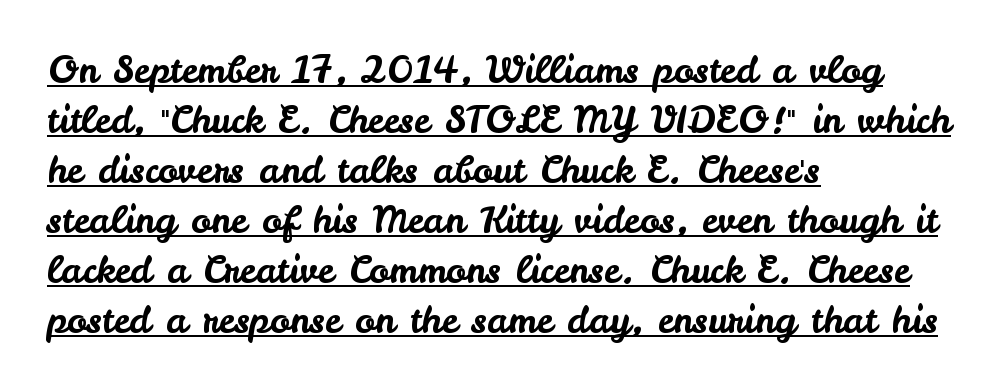
Look at the tracking — it's just the regular setting, nothing added. Notice how a bar underscores the lettering throughout. The rendering uses a moderate line-height, typical for paragraphs. A typesetter would call this proportional, since set widths differ per character.
